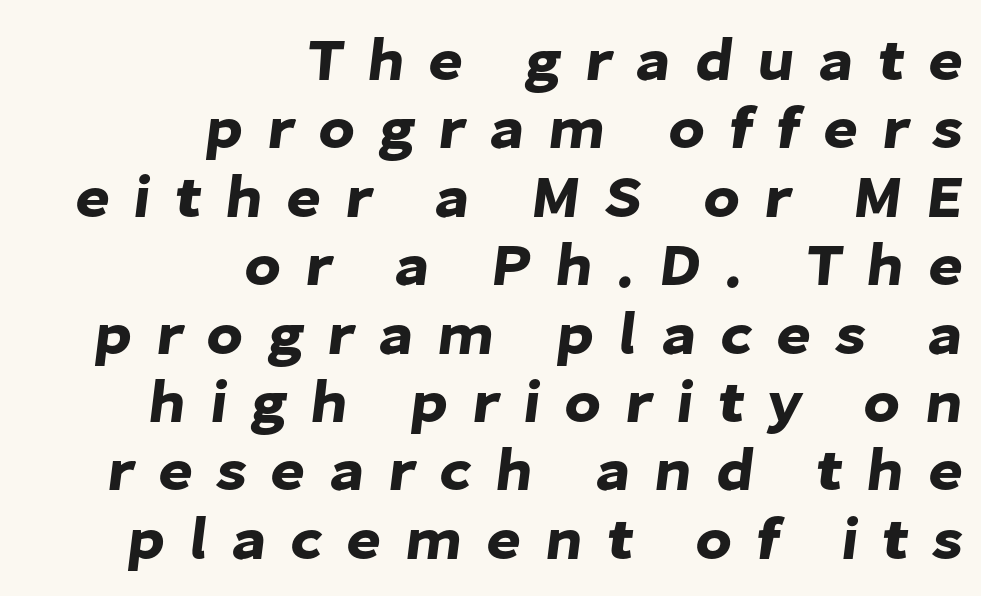
In terms of letterform style, serifs are entirely absent. The designer dialed line spacing down below the default. Spacing verdict: proportional, widths tailored to each character. A clean baseline with only descenders dipping below it. Look at the tracking — it's clearly loosened, letters drifting apart. These lines are set flush right with a ragged left edge.
